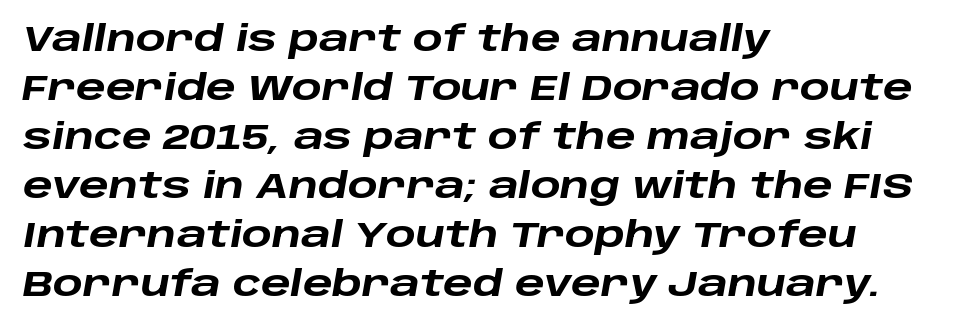
{"italic": "yes", "lean": "right", "slant_degrees": 10, "bold": "yes", "weight": "heavy", "width": "wide", "stroke_contrast": "low", "x_height": "large", "monospaced": "no", "underline": "no", "align": "left", "line_spacing": "normal", "line_spacing_ratio": 1.4, "letter_spacing": "normal", "letter_spacing_em": 0.0, "glyph_px": 35}
